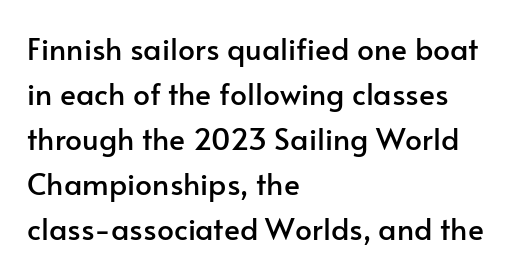
The image shows 30 px sans-serif type, upright; set left-aligned, normal line spacing (1.5x), normal letter spacing, not underlined; low stroke contrast and a small x-height.
